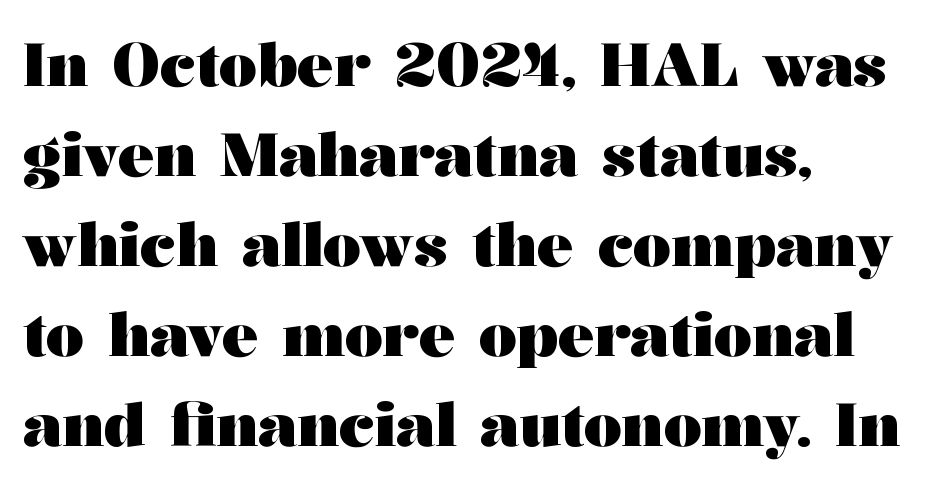
Q: Is the text bold? A: Yes.
Q: Is the text italic (slanted)? A: No, it is upright.
Q: Is the typeface a serif or a sans-serif typeface? A: Serif.
Q: Is the text underlined? A: No.
Q: How is the paragraph aligned? A: Left-aligned.
Q: Is the spacing between letters normal or unusually wide? A: Normal.
Q: Is the spacing between lines tight, normal or loose? A: Normal.
Q: Width (condensed, normal, or wide)? A: Wide.
Q: Stroke contrast? A: Medium.
Q: x-height? A: Medium.
Q: Monospaced? A: No.
